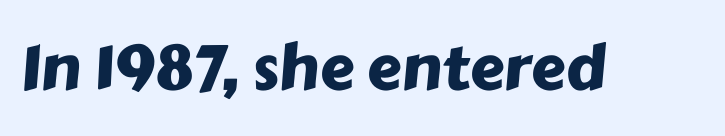
The strip under each line holds only bare page. Each letter's strokes conclude bluntly, with no projecting serifs. This rendering leaves character spacing at its baseline value. You could not count columns in this text — the font is proportionally spaced.
